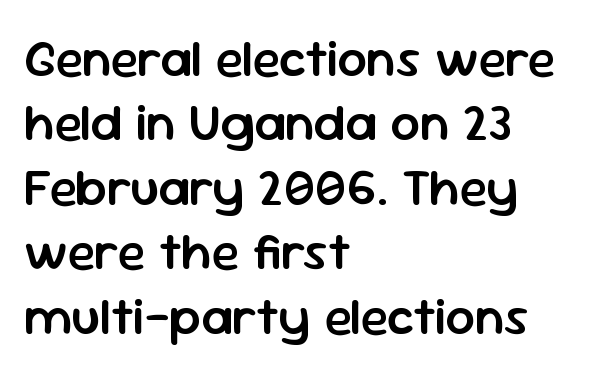
Q: Is the text bold? A: Semi-bold.
Q: Is the text italic (slanted)? A: No, it is upright.
Q: Is the typeface a serif or a sans-serif typeface? A: Sans-serif.
Q: Is the text underlined? A: No.
Q: How is the paragraph aligned? A: Left-aligned.
Q: Is the spacing between letters normal or unusually wide? A: Normal.
Q: Width (condensed, normal, or wide)? A: Normal.
Q: Stroke contrast? A: Low.
Q: x-height? A: Medium.
Q: Monospaced? A: No.
